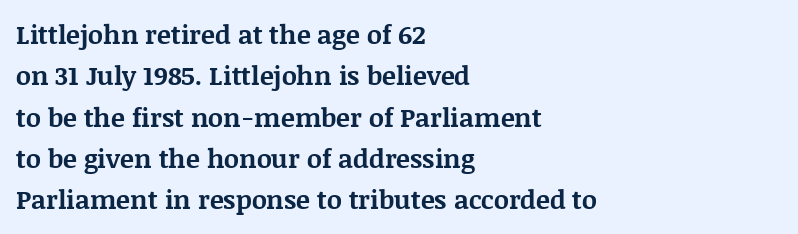
The image shows 26 px bold type, upright; set left-aligned, normal line spacing (1.59x), normal letter spacing, not underlined.
